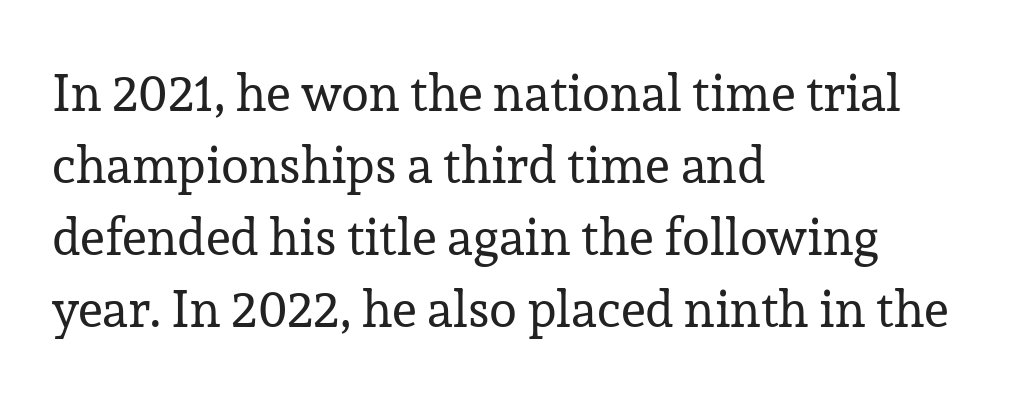
The image shows 51 px regular-weight serif type, upright; set left-aligned, normal line spacing (1.41x), normal letter spacing, not underlined; low stroke contrast and a medium x-height.
